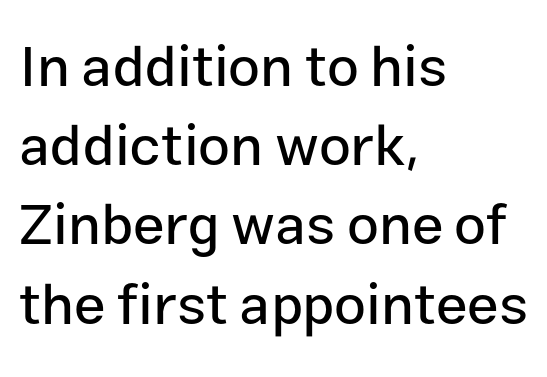
{"serif": "no", "italic": "no", "width": "normal", "stroke_contrast": "low", "x_height": "medium", "monospaced": "no", "underline": "no", "align": "left", "line_spacing": "normal", "line_spacing_ratio": 1.39, "letter_spacing": "normal", "letter_spacing_em": 0.0, "glyph_px": 57}
